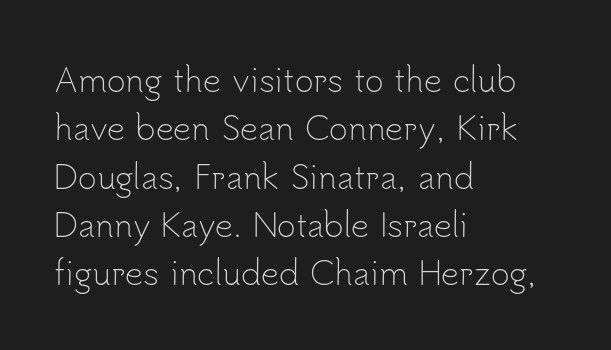
The image shows 32 px light sans-serif type, upright; set left-aligned, normal line spacing (1.51x), normal letter spacing, not underlined; low stroke contrast and a small x-height.
